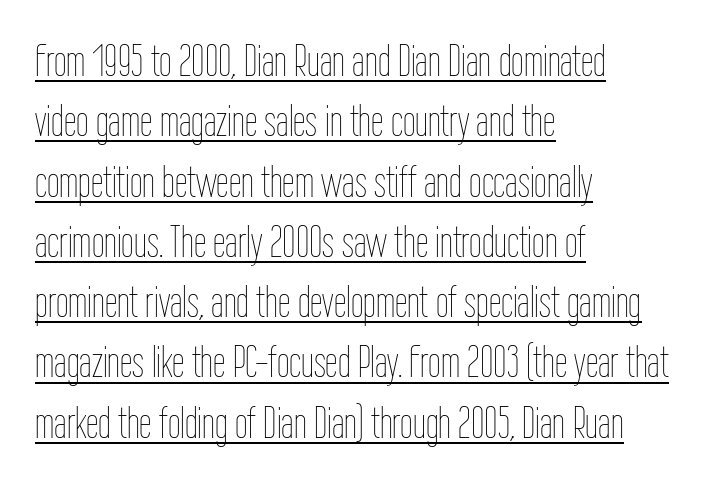
Q: Is the text bold? A: No.
Q: Is the text italic (slanted)? A: No, it is upright.
Q: Is the text underlined? A: Yes.
Q: How is the paragraph aligned? A: Left-aligned.
Q: Is the spacing between letters normal or unusually wide? A: Normal.
Q: Is the spacing between lines tight, normal or loose? A: Normal.
Q: Width (condensed, normal, or wide)? A: Condensed.
Q: Stroke contrast? A: Low.
Q: x-height? A: Medium.
Q: Monospaced? A: No.
